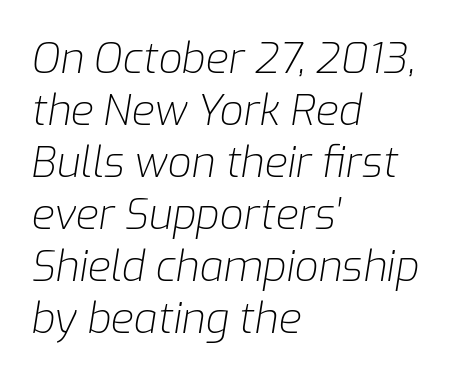
{"italic": "yes", "lean": "right", "slant_degrees": 9, "bold": "no", "weight": "light", "width": "normal", "stroke_contrast": "low", "x_height": "medium", "monospaced": "no", "underline": "no", "align": "left", "line_spacing_ratio": 1.24, "letter_spacing": "normal", "letter_spacing_em": 0.0, "glyph_px": 42}
